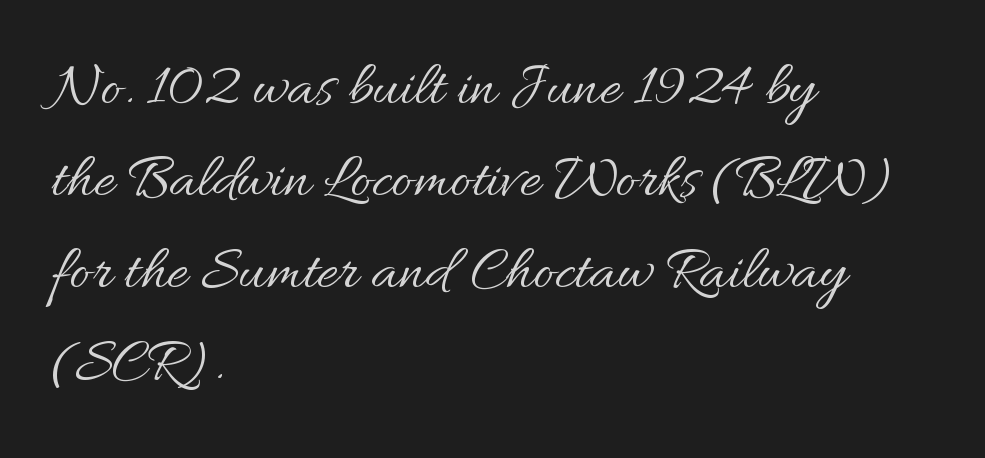
Q: Is the text bold? A: No.
Q: Is the text italic (slanted)? A: Yes.
Q: Is the text underlined? A: No.
Q: How is the paragraph aligned? A: Left-aligned.
Q: Is the spacing between letters normal or unusually wide? A: Normal.
Q: Is the spacing between lines tight, normal or loose? A: Normal.
Q: Width (condensed, normal, or wide)? A: Normal.
Q: Stroke contrast? A: Medium.
Q: x-height? A: Small.
Q: Monospaced? A: No.
